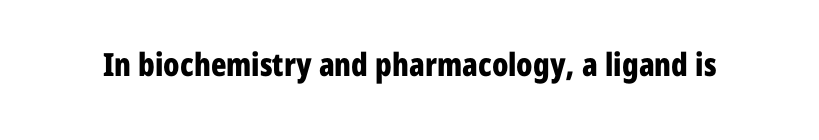
Q: Is the text bold? A: Yes.
Q: Is the text italic (slanted)? A: No, it is upright.
Q: Is the typeface a serif or a sans-serif typeface? A: Sans-serif.
Q: Is the text underlined? A: No.
Q: Is the spacing between letters normal or unusually wide? A: Normal.
Q: Width (condensed, normal, or wide)? A: Condensed.
Q: Stroke contrast? A: Low.
Q: x-height? A: Medium.
Q: Monospaced? A: No.
